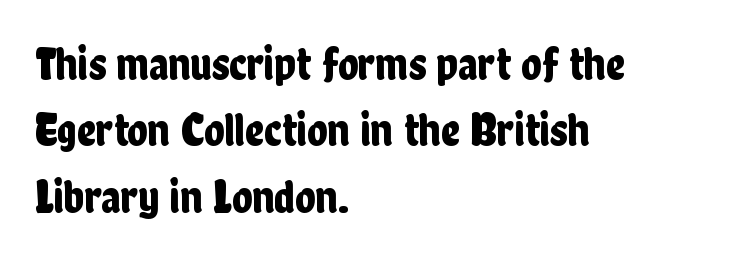
Q: Is the text italic (slanted)? A: No, it is upright.
Q: Is the typeface a serif or a sans-serif typeface? A: Sans-serif.
Q: Is the text underlined? A: No.
Q: How is the paragraph aligned? A: Left-aligned.
Q: Is the spacing between letters normal or unusually wide? A: Normal.
Q: Is the spacing between lines tight, normal or loose? A: Normal.
Q: Width (condensed, normal, or wide)? A: Condensed.
Q: Stroke contrast? A: Low.
Q: x-height? A: Medium.
Q: Monospaced? A: No.
